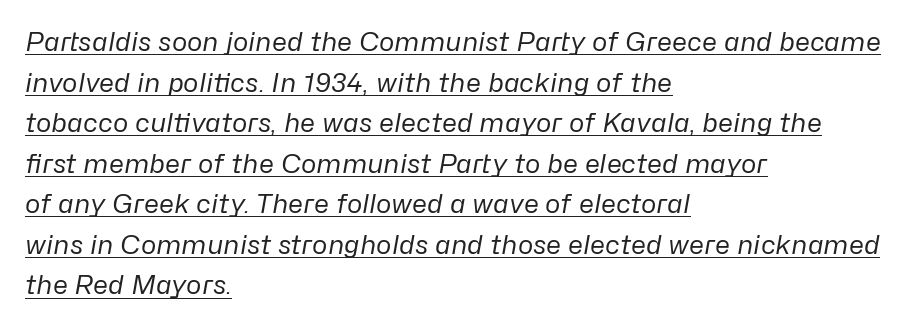
Q: Is the text bold? A: No.
Q: Is the text italic (slanted)? A: Yes, it leans right by about 10 degrees.
Q: Is the text underlined? A: Yes.
Q: How is the paragraph aligned? A: Left-aligned.
Q: Is the spacing between letters normal or unusually wide? A: Normal.
Q: Is the spacing between lines tight, normal or loose? A: Normal.
